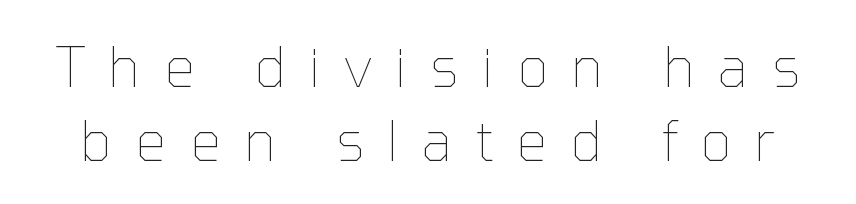
The image shows 55 px thin type, upright; set normal line spacing (1.34x), unusually wide letter spacing (+0.42 em), not underlined; low stroke contrast and a medium x-height.
